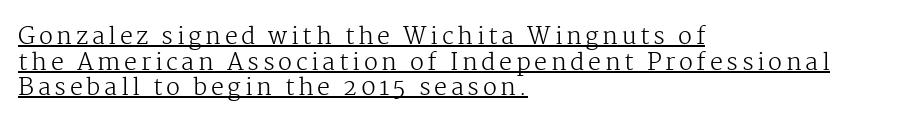
Stems and bowls with no extra thickness — not bold. One-word summary of the alignment: left. Interline gaps are noticeably narrow in this sample. This sample carries an underscore along the baseline area. Unlike italic type, these characters show no tilt at all.
